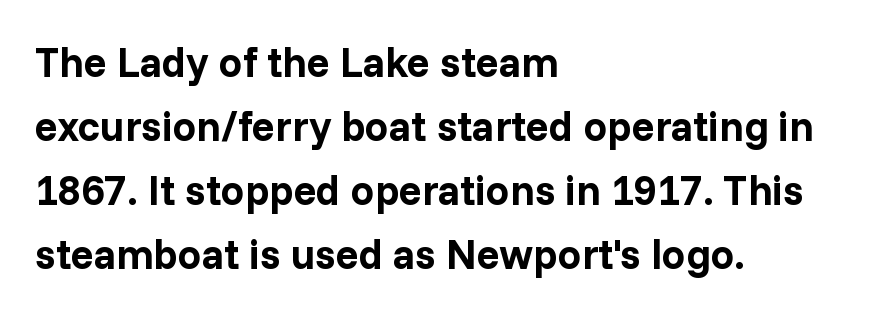
Q: Is the text bold? A: Yes.
Q: Is the text italic (slanted)? A: No, it is upright.
Q: Is the typeface a serif or a sans-serif typeface? A: Sans-serif.
Q: Is the text underlined? A: No.
Q: How is the paragraph aligned? A: Left-aligned.
Q: Is the spacing between letters normal or unusually wide? A: Normal.
Q: Is the spacing between lines tight, normal or loose? A: Normal.
Q: Width (condensed, normal, or wide)? A: Normal.
Q: Stroke contrast? A: Low.
Q: x-height? A: Medium.
Q: Monospaced? A: No.
